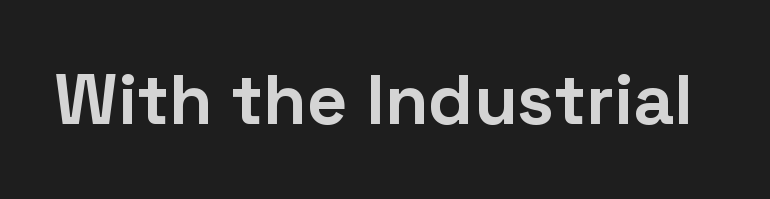
The axis of the letterforms is exactly vertical. Default kerning and tracking; the words read as compact shapes. The typeface chosen for these lines omits serifs. Emphasis by weight is at full strength: bold.
